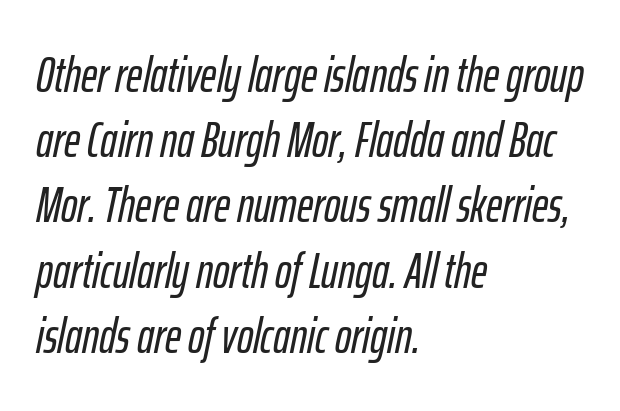
Q: Is the text italic (slanted)? A: Yes, it leans right by about 12 degrees.
Q: Is the text underlined? A: No.
Q: How is the paragraph aligned? A: Left-aligned.
Q: Is the spacing between letters normal or unusually wide? A: Normal.
Q: Is the spacing between lines tight, normal or loose? A: Normal.
Q: Width (condensed, normal, or wide)? A: Condensed.
Q: Stroke contrast? A: Low.
Q: x-height? A: Medium.
Q: Monospaced? A: No.
